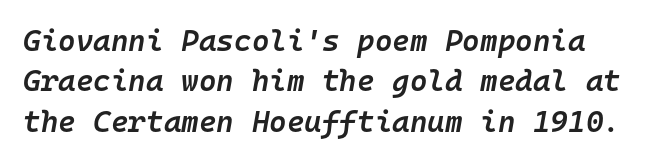
Q: Is the text bold? A: Semi-bold.
Q: Is the text italic (slanted)? A: Yes, it leans right by about 10 degrees.
Q: Is the text underlined? A: No.
Q: Is the spacing between letters normal or unusually wide? A: Normal.
Q: Is the spacing between lines tight, normal or loose? A: Normal.
Q: Width (condensed, normal, or wide)? A: Normal.
Q: Stroke contrast? A: Low.
Q: x-height? A: Medium.
Q: Monospaced? A: Yes.
